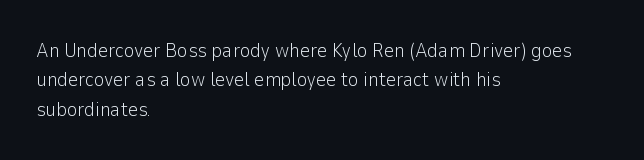
Q: Is the text bold? A: No.
Q: Is the text italic (slanted)? A: No, it is upright.
Q: Is the text underlined? A: No.
Q: How is the paragraph aligned? A: Left-aligned.
Q: Is the spacing between letters normal or unusually wide? A: Normal.
Q: Is the spacing between lines tight, normal or loose? A: Normal.
